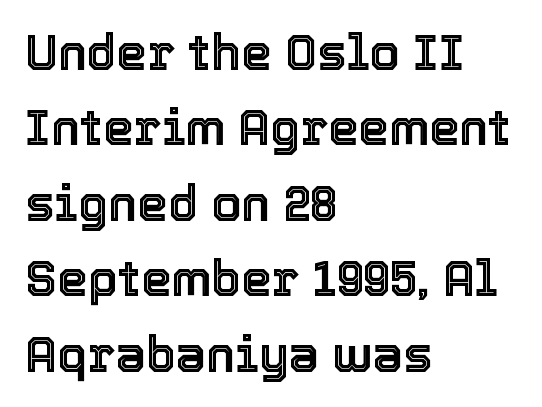
The image shows 49 px text type, upright; set left-aligned, normal line spacing (1.54x), normal letter spacing, not underlined; a medium x-height.
